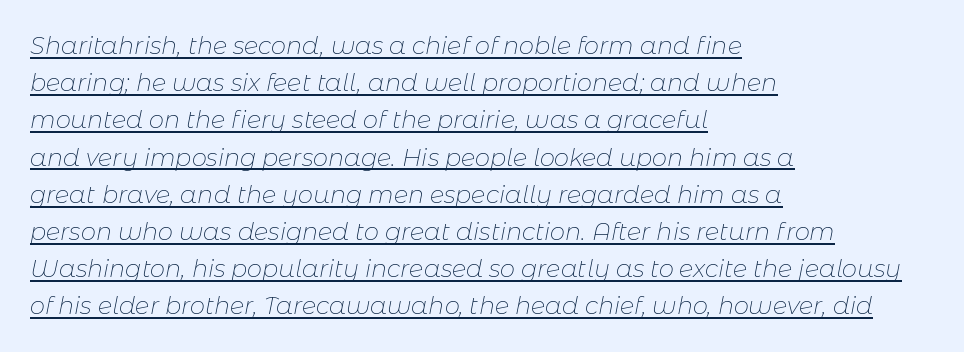
The image shows 24 px text type, italic (leaning right); set left-aligned, normal line spacing (1.55x), normal letter spacing, underlined.
